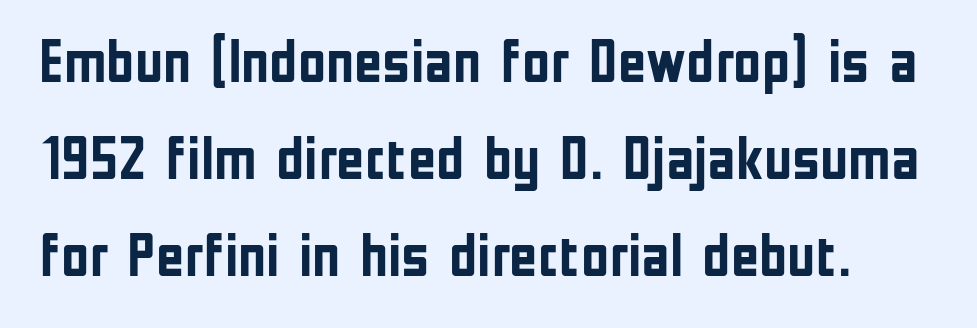
Q: Is the text bold? A: Yes.
Q: Is the text italic (slanted)? A: No, it is upright.
Q: Is the typeface a serif or a sans-serif typeface? A: Sans-serif.
Q: Is the text underlined? A: No.
Q: Is the spacing between letters normal or unusually wide? A: Normal.
Q: Is the spacing between lines tight, normal or loose? A: Normal.
Q: Width (condensed, normal, or wide)? A: Condensed.
Q: Stroke contrast? A: Low.
Q: x-height? A: Medium.
Q: Monospaced? A: No.
